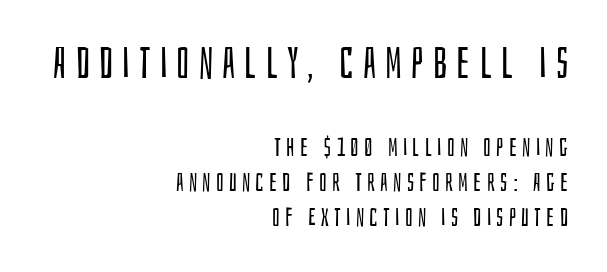
Each line ends at the same right margin while the left side varies. A bare baseline throughout the passage. Nope, not italic — everything's standing straight. The rendering uses a moderate line-height, typical for paragraphs.
